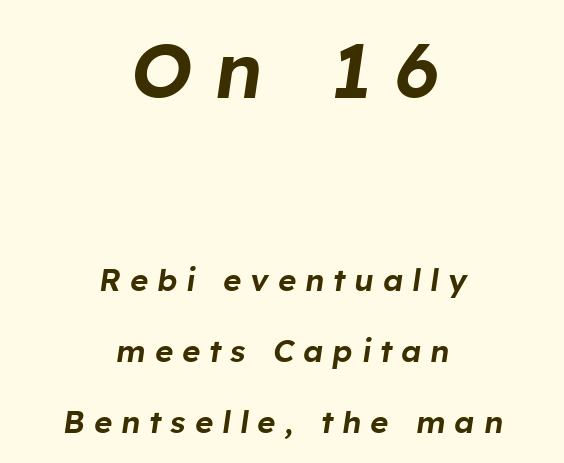
Think of a printed novel: that variable character pitch is what you see here. The whitespace from short lines is split evenly between both sides. Someone cranked the tracking dial way up on this one. Students, observe: this is what heavily led, spacious text looks like. Italic? Definitely — the glyphs are oblique.
